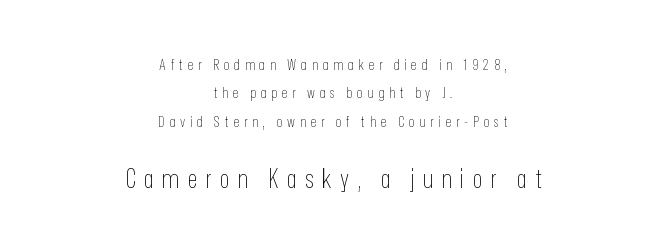
{"italic": "no", "bold": "no", "underline": "no", "align": "center", "line_spacing": "loose", "line_spacing_ratio": 1.9, "letter_spacing": "wide", "letter_spacing_em": 0.32, "larger_block": "second", "size_ratio": 1.73, "glyph_px": 26}
